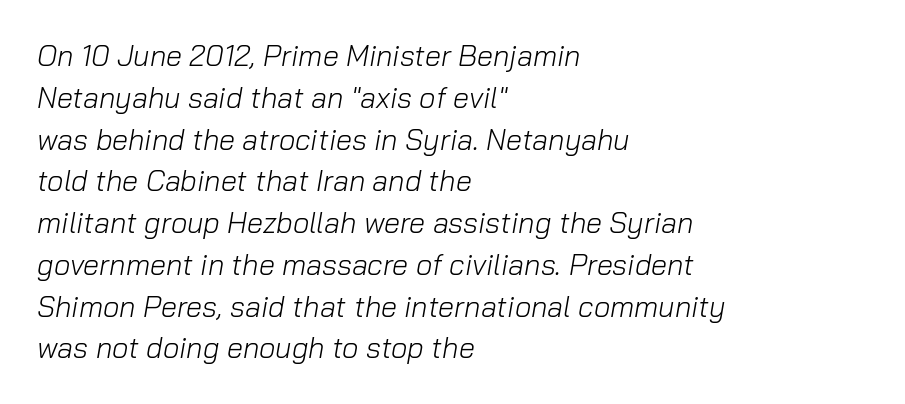
{"italic": "yes", "lean": "right", "slant_degrees": 10, "bold": "no", "weight": "light", "width": "normal", "stroke_contrast": "low", "x_height": "medium", "monospaced": "no", "underline": "no", "align": "left", "line_spacing": "normal", "line_spacing_ratio": 1.44, "letter_spacing": "normal", "letter_spacing_em": 0.0, "glyph_px": 29}
